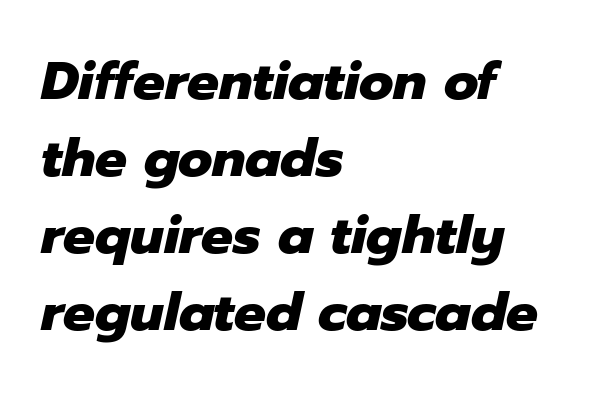
{"italic": "yes", "lean": "right", "slant_degrees": 12, "bold": "yes", "weight": "heavy", "width": "normal", "stroke_contrast": "low", "x_height": "medium", "monospaced": "no", "underline": "no", "align": "left", "line_spacing": "normal", "line_spacing_ratio": 1.45, "letter_spacing": "normal", "letter_spacing_em": 0.0, "glyph_px": 53}
